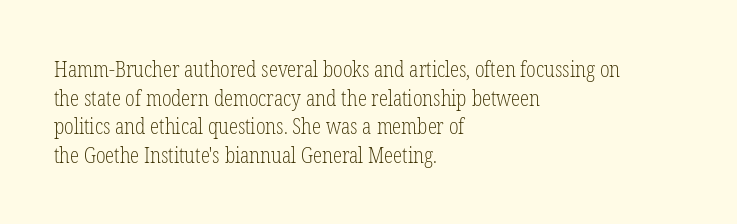
The image shows 21 px text type, upright; set left-aligned, normal line spacing (1.36x), normal letter spacing, not underlined.
